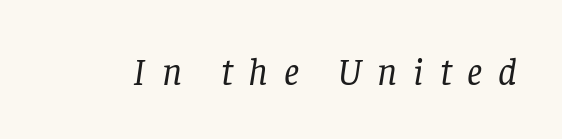
The image shows 38 px regular-weight serif type, italic (leaning right); set unusually wide letter spacing (+0.42 em), not underlined; low stroke contrast and a large x-height.
